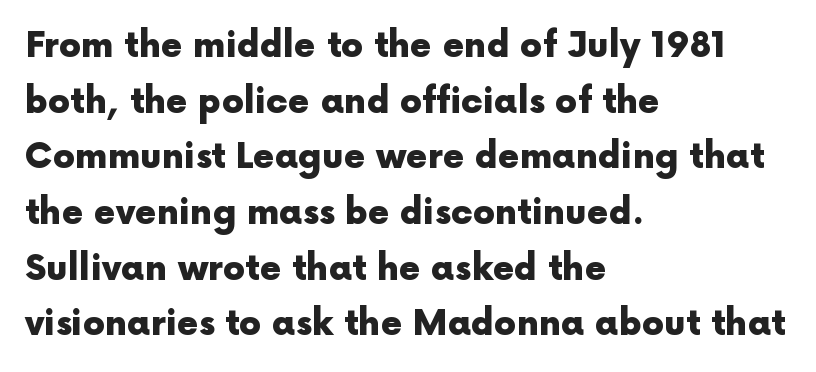
The image shows 35 px heavy sans-serif type, upright; set left-aligned, normal line spacing (1.59x), normal letter spacing, not underlined; a medium x-height.
